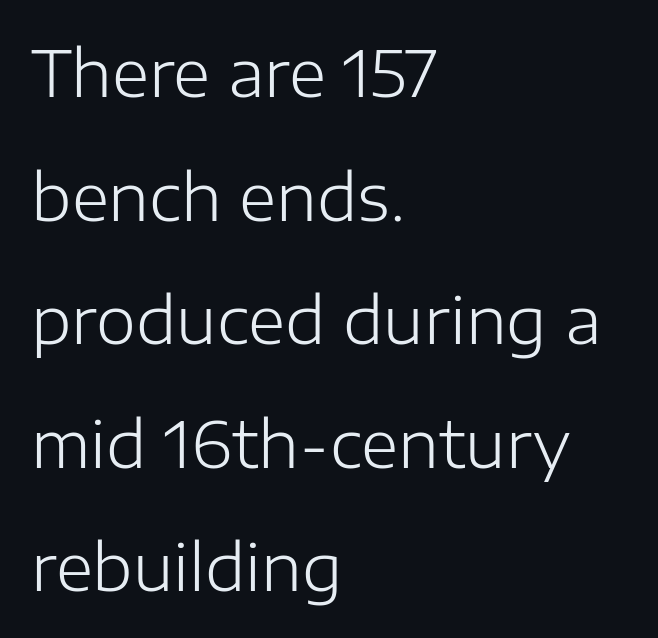
The image shows 64 px light sans-serif type, upright; set left-aligned, loose line spacing (1.93x), normal letter spacing, not underlined; low stroke contrast and a medium x-height.
